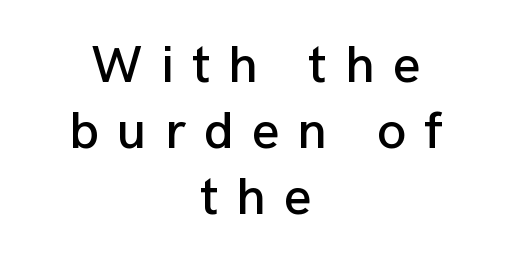
{"serif": "no", "italic": "no", "width": "normal", "stroke_contrast": "low", "x_height": "medium", "monospaced": "no", "underline": "no", "align": "center", "line_spacing": "normal", "line_spacing_ratio": 1.25, "letter_spacing": "wide", "letter_spacing_em": 0.34, "glyph_px": 53}
